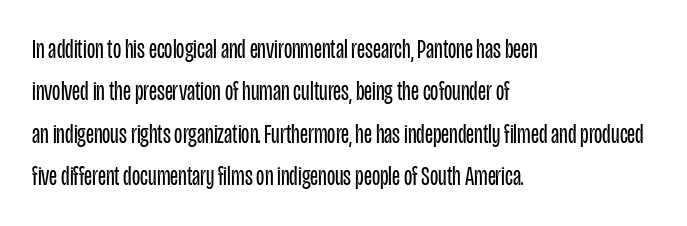
The image shows 27 px text type, upright; set left-aligned, normal line spacing (1.57x), normal letter spacing, not underlined.
